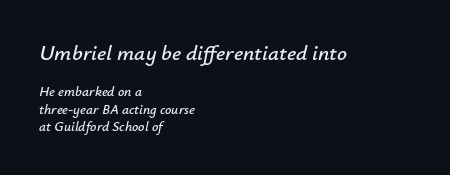
Q: Is the text italic (slanted)? A: Yes, it leans right by about 12 degrees.
Q: Is the text underlined? A: No.
Q: How is the paragraph aligned? A: Left-aligned.
Q: Is the spacing between letters normal or unusually wide? A: Normal.
Q: Which block of text is set in a larger size, the first (top) or the second (bottom)? A: The first (top) one.
